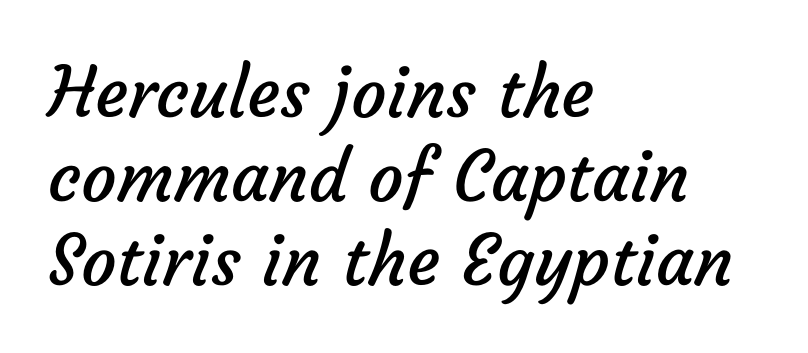
The image shows 70 px regular-weight sans-serif type; set left-aligned, line spacing 1.2x, normal letter spacing, not underlined; low stroke contrast and a medium x-height.
